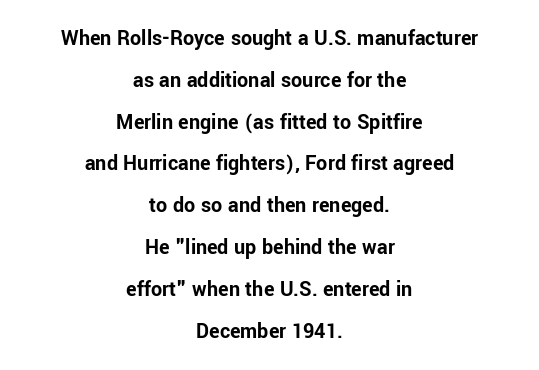
{"italic": "no", "bold": "yes", "underline": "no", "align": "center", "line_spacing": "loose", "line_spacing_ratio": 1.9, "letter_spacing": "normal", "letter_spacing_em": 0.0, "glyph_px": 22}
